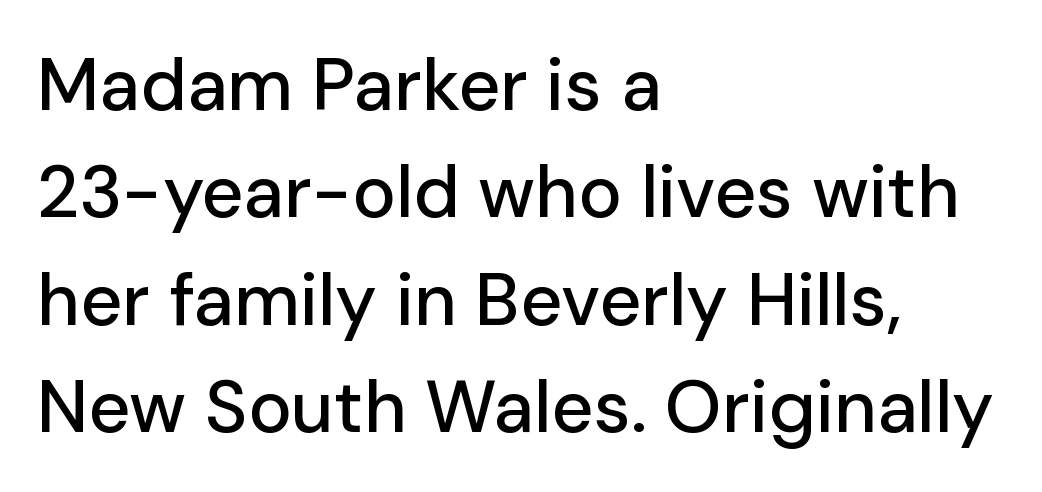
Q: Is the text italic (slanted)? A: No, it is upright.
Q: Is the typeface a serif or a sans-serif typeface? A: Sans-serif.
Q: Is the text underlined? A: No.
Q: How is the paragraph aligned? A: Left-aligned.
Q: Is the spacing between letters normal or unusually wide? A: Normal.
Q: Is the spacing between lines tight, normal or loose? A: Normal.
Q: Width (condensed, normal, or wide)? A: Normal.
Q: Stroke contrast? A: Low.
Q: x-height? A: Medium.
Q: Monospaced? A: No.
